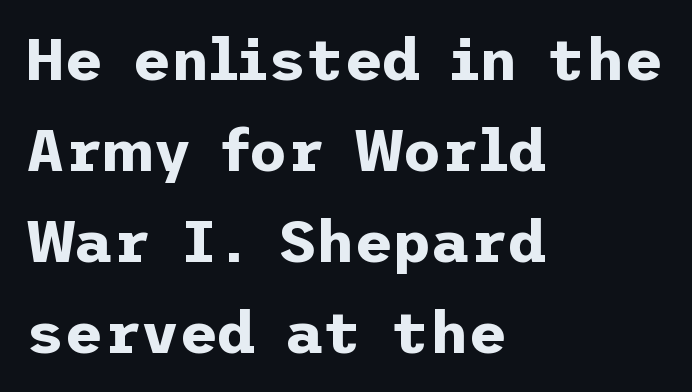
The image shows 59 px bold sans-serif type, upright; set left-aligned, normal line spacing (1.54x), normal letter spacing, not underlined; low stroke contrast and a medium x-height.
